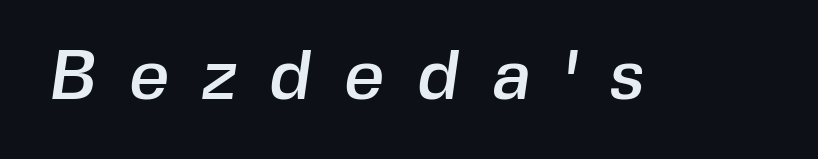
Q: Is the typeface a serif or a sans-serif typeface? A: Sans-serif.
Q: Is the text underlined? A: No.
Q: Is the spacing between letters normal or unusually wide? A: Unusually wide.
Q: Width (condensed, normal, or wide)? A: Normal.
Q: x-height? A: Medium.
Q: Monospaced? A: No.
